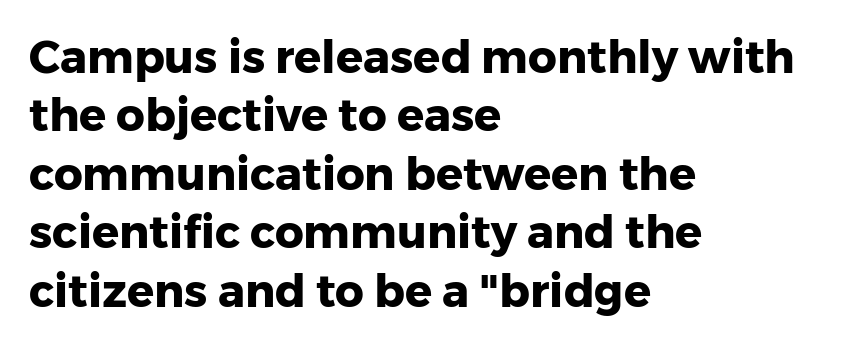
The image shows 45 px heavy sans-serif type, upright; set left-aligned, normal line spacing (1.3x), normal letter spacing, not underlined; low stroke contrast and a medium x-height.
